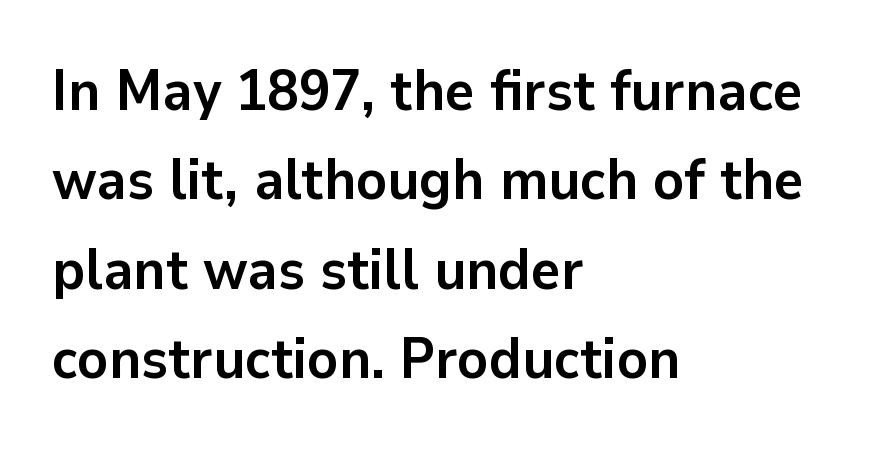
Q: Is the text bold? A: Yes.
Q: Is the text italic (slanted)? A: No, it is upright.
Q: Is the typeface a serif or a sans-serif typeface? A: Sans-serif.
Q: Is the text underlined? A: No.
Q: How is the paragraph aligned? A: Left-aligned.
Q: Is the spacing between letters normal or unusually wide? A: Normal.
Q: Is the spacing between lines tight, normal or loose? A: Normal.
Q: Width (condensed, normal, or wide)? A: Normal.
Q: Stroke contrast? A: Low.
Q: x-height? A: Medium.
Q: Monospaced? A: No.
